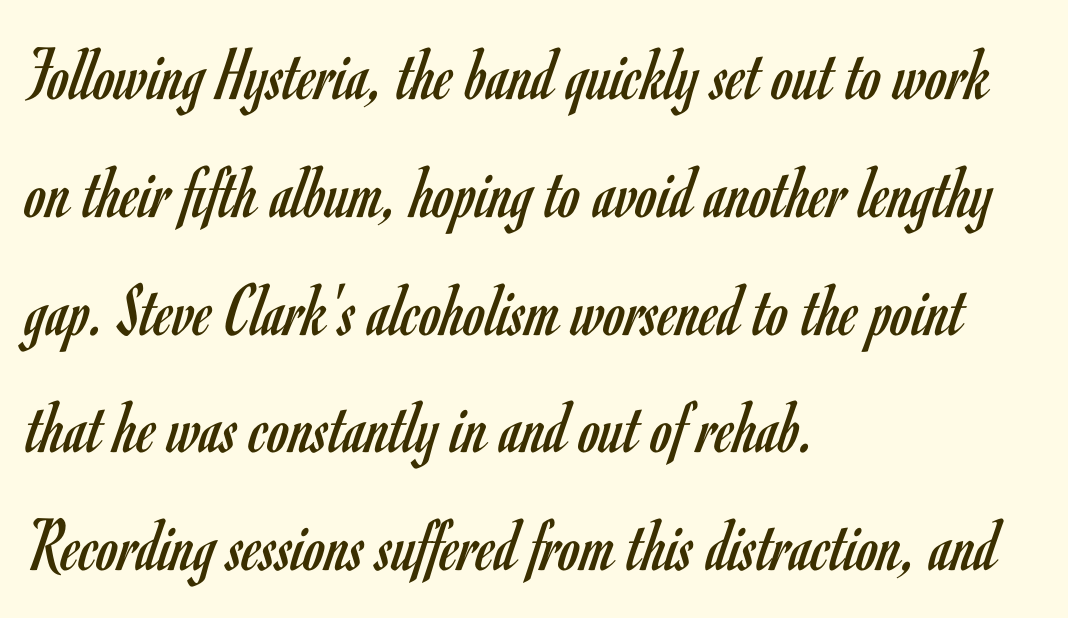
The rows are spaced the way most documents space them. Bare-footed words on every line. The weight tops out at a normal text grade.
